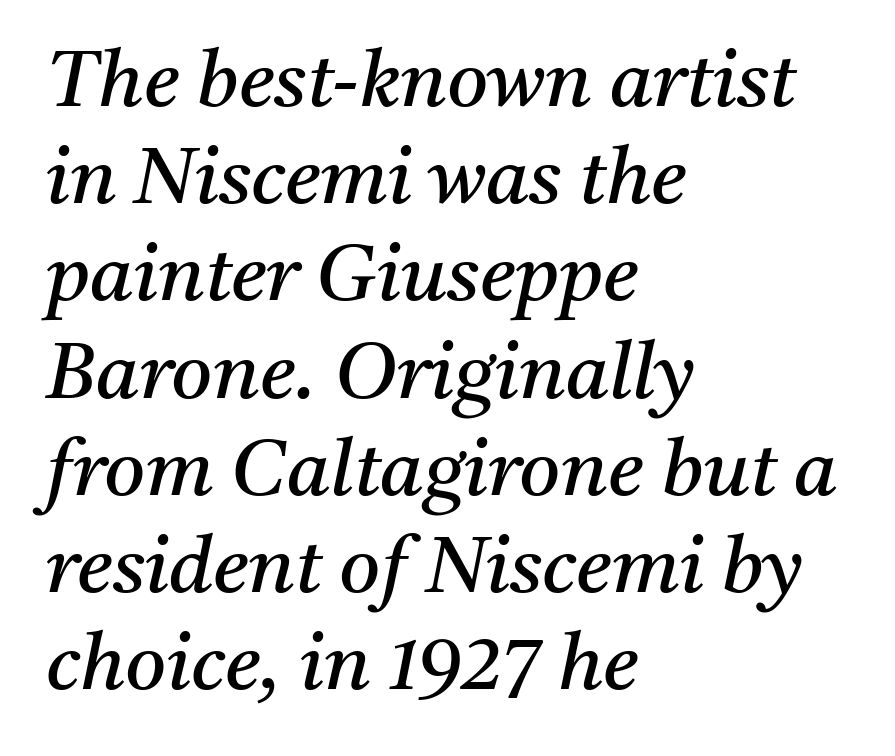
No extra tracking has been applied to these lines. Spacing verdict: proportional, widths tailored to each character. Serif or sans? Serif — the stroke terminals have little feet. The lines in this sample share a left origin and differ only in where they stop.
